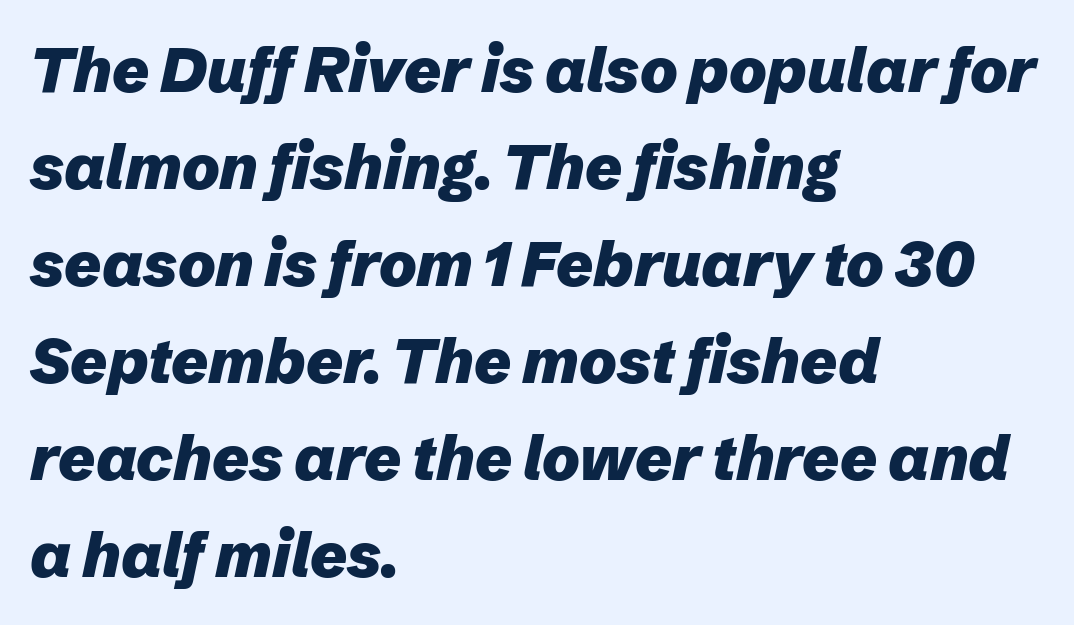
The gap between lines stays unmarked. The strokes are fattened all the way to bold. Does the copy run flush right? No — it runs flush left. This sample uses an oblique cut, with every glyph tilted off the vertical.
